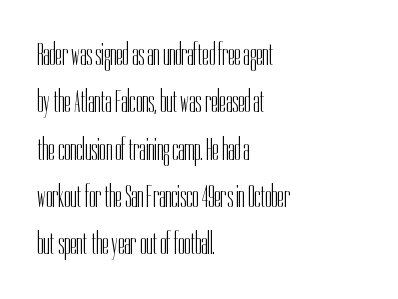
Q: Is the text bold? A: No.
Q: Is the text italic (slanted)? A: No, it is upright.
Q: Is the typeface a serif or a sans-serif typeface? A: Sans-serif.
Q: Is the text underlined? A: No.
Q: How is the paragraph aligned? A: Left-aligned.
Q: Is the spacing between letters normal or unusually wide? A: Normal.
Q: Is the spacing between lines tight, normal or loose? A: Normal.
Q: Width (condensed, normal, or wide)? A: Condensed.
Q: Stroke contrast? A: Low.
Q: x-height? A: Medium.
Q: Monospaced? A: No.
